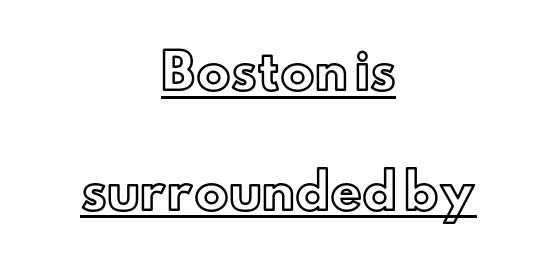
Q: Is the text italic (slanted)? A: No, it is upright.
Q: Is the text underlined? A: Yes.
Q: How is the paragraph aligned? A: Centered.
Q: Is the spacing between letters normal or unusually wide? A: Normal.
Q: Is the spacing between lines tight, normal or loose? A: Loose.
Q: Width (condensed, normal, or wide)? A: Normal.
Q: x-height? A: Small.
Q: Monospaced? A: No.
